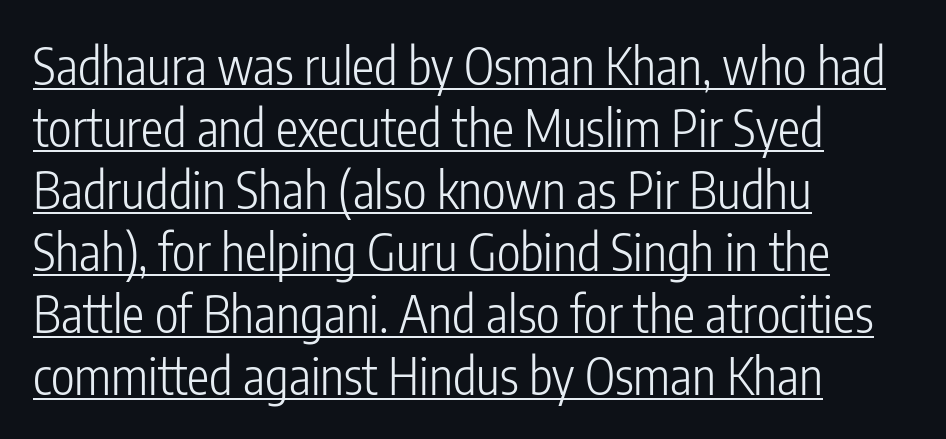
Is this a sans? Yes — the strokes have no serifs. This is not heavy type; no bold has been used. Has an underline been added? It has. Between one letter and the next there's only the usual sliver of space. Think of a printed novel: that variable character pitch is what you see here. The text block is weighted toward the left margin, trailing off unevenly rightward.
